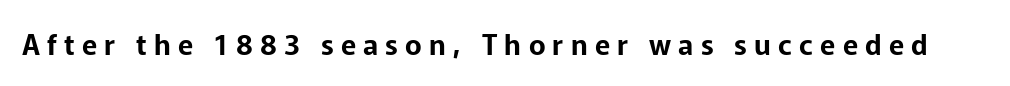
{"serif": "no", "italic": "no", "width": "normal", "stroke_contrast": "low", "x_height": "medium", "monospaced": "no", "underline": "no", "letter_spacing": "wide", "letter_spacing_em": 0.26, "glyph_px": 28}
